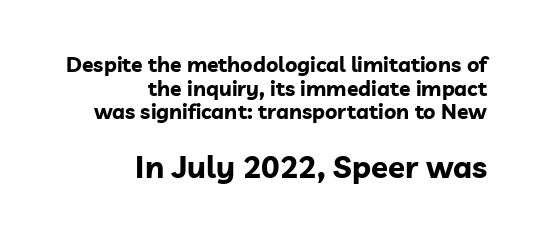
Q: Is the text bold? A: Yes.
Q: Is the text italic (slanted)? A: No, it is upright.
Q: Is the typeface a serif or a sans-serif typeface? A: Sans-serif.
Q: Is the text underlined? A: No.
Q: How is the paragraph aligned? A: Right-aligned.
Q: Is the spacing between letters normal or unusually wide? A: Normal.
Q: Is the spacing between lines tight, normal or loose? A: Tight.
Q: Which block of text is set in a larger size, the first (top) or the second (bottom)? A: The second (bottom) one.
Q: Width (condensed, normal, or wide)? A: Normal.
Q: Stroke contrast? A: Low.
Q: x-height? A: Medium.
Q: Monospaced? A: No.
